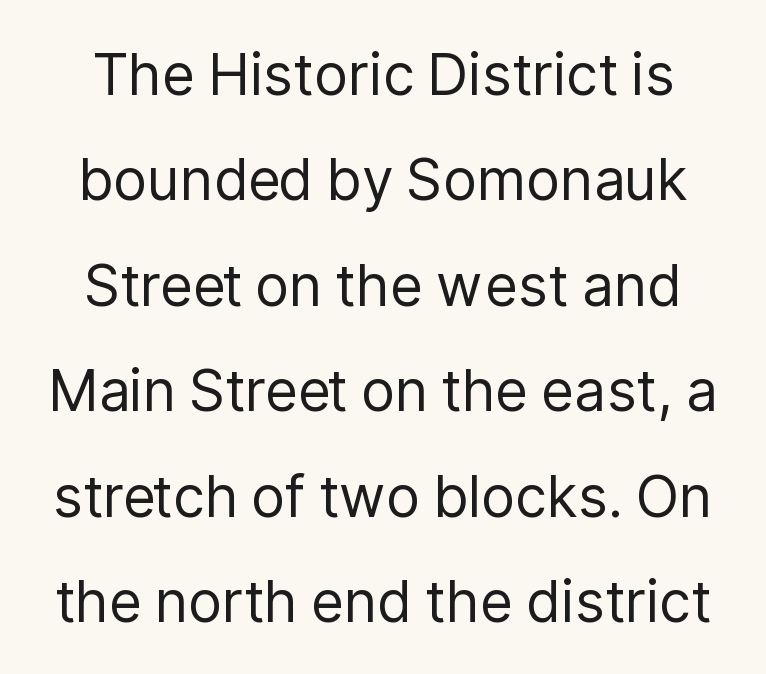
Nobody drew a line under any word here. Does the lettering tilt? It doesn't — this is upright. Observe the absence of serifs on each vertical stroke in this sample. Heaviness? Minimal to ordinary, like unemphasized prose. Spacing verdict: proportional, widths tailored to each character.
